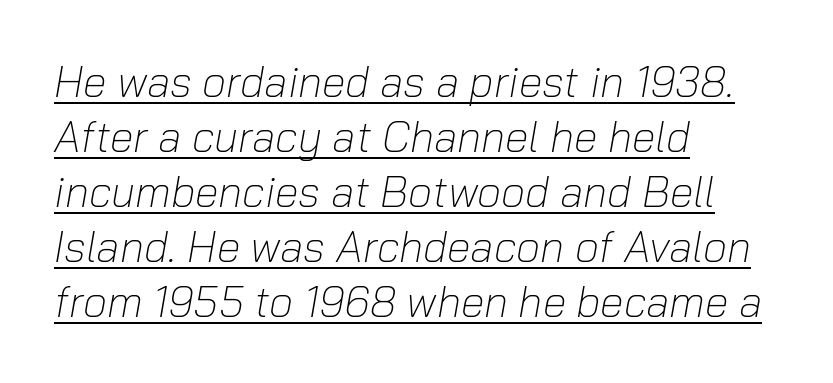
The image shows 43 px light type, italic (leaning right); set left-aligned, normal line spacing (1.28x), normal letter spacing, underlined; low stroke contrast and a medium x-height.
